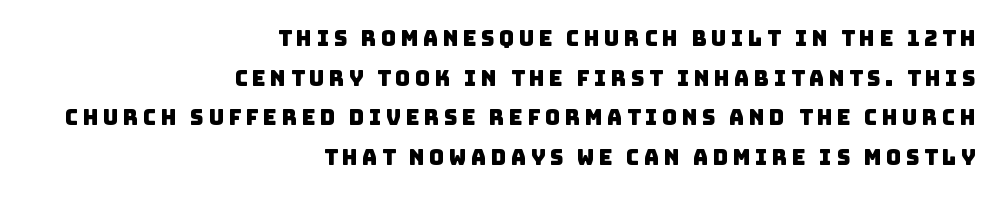
Each word looks stretched out because of the extra space between its letters. The passage shown is not underscored anywhere. Every row of glyphs terminates at an identical x-position on the right.
